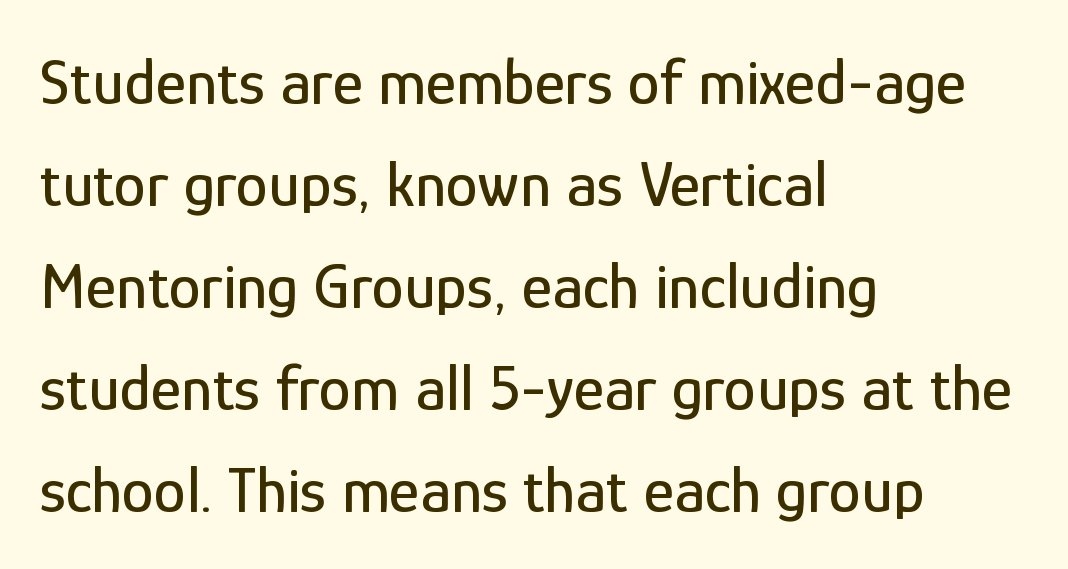
Note the varied advance widths — an 'i' is clearly narrower than an 'm'. Characters remain perfectly vertical along every line. Compared with typical paragraphs, the rows here are spaced about the same. What kind of face is this? One without serifs — a sans. The strip under each line holds only bare page.
